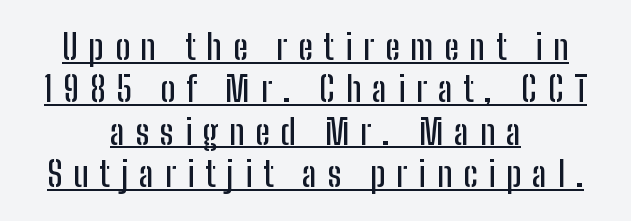
Q: Is the text italic (slanted)? A: No, it is upright.
Q: Is the typeface a serif or a sans-serif typeface? A: Sans-serif.
Q: Is the text underlined? A: Yes.
Q: How is the paragraph aligned? A: Centered.
Q: Is the spacing between letters normal or unusually wide? A: Unusually wide.
Q: Width (condensed, normal, or wide)? A: Condensed.
Q: Stroke contrast? A: Low.
Q: x-height? A: Medium.
Q: Monospaced? A: No.
